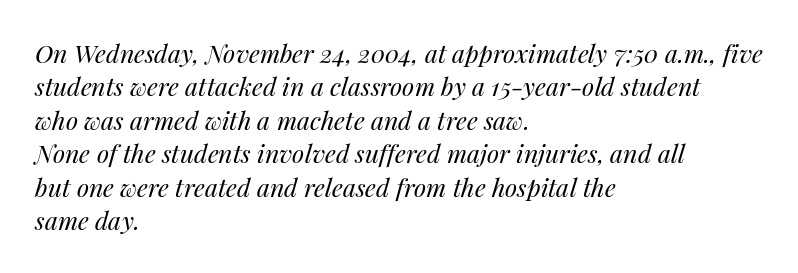
The image shows 25 px text type, italic (leaning right); set left-aligned, normal line spacing (1.34x), normal letter spacing, not underlined.
